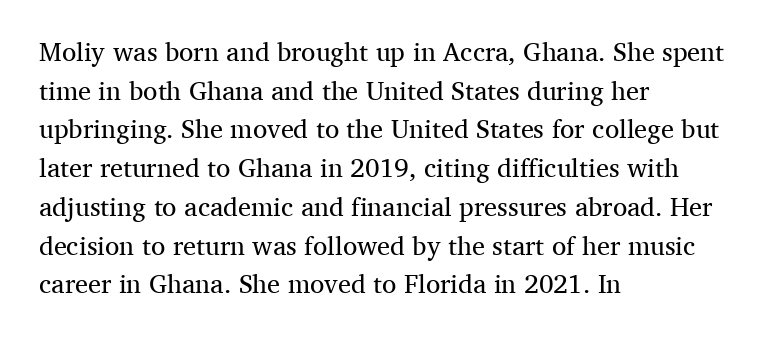
Posture: vertical. The weight tops out at a normal text grade. Words appear dense and cohesive because spacing is normal. If you drew a ruler down the left edge, every line would touch it. Line spacing here is normal. Underline: absent.
